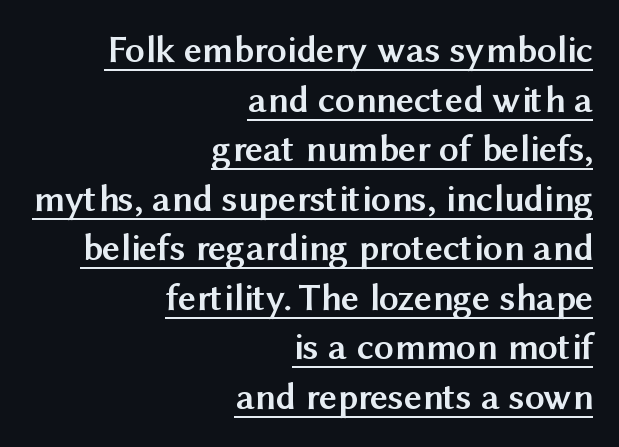
Regarding leading, the lines here are spaced in the standard way. This sample is right-justified, so line beginnings fall wherever the words allow. How are the letters spaced? Ordinarily, with no added tracking. Each line of the rendering has a horizontal stroke beneath the glyphs. Each letter keeps its own natural width here, so spacing adapts to shape.
